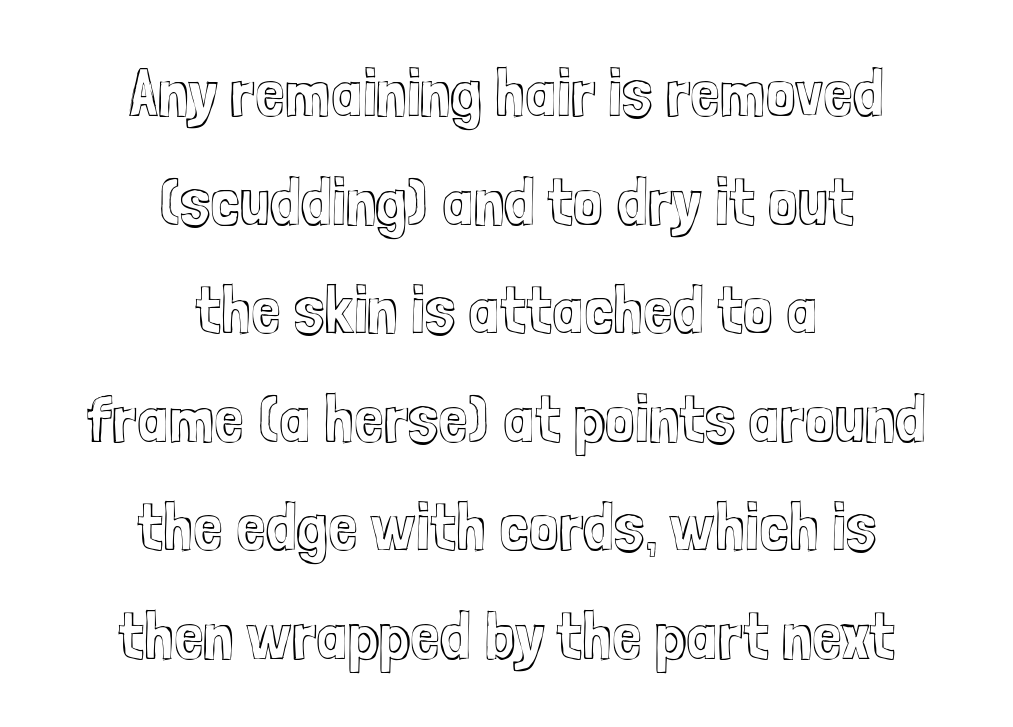
The image shows 67 px condensed type, upright; set centered, normal line spacing (1.62x), normal letter spacing, not underlined; a medium x-height.
